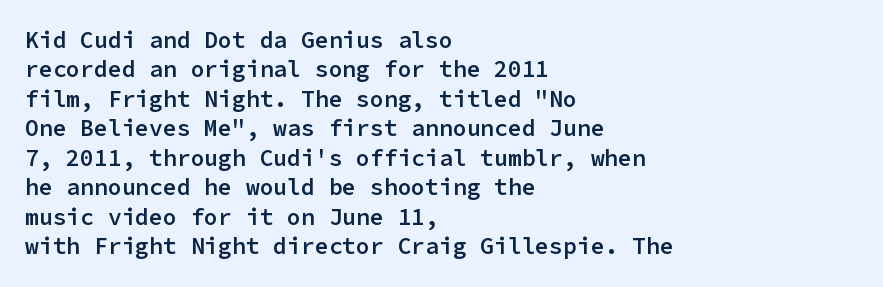
All the whitespace from short lines collects on the right. You could call the tracking neutral — neither tight nor loose. The axis of the letterforms is exactly vertical. Honestly, there is no underline to notice here at all.
